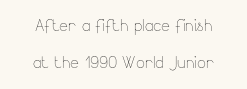
{"italic": "no", "bold": "no", "underline": "no", "line_spacing_ratio": 1.76, "letter_spacing": "normal", "letter_spacing_em": 0.0, "glyph_px": 21}
